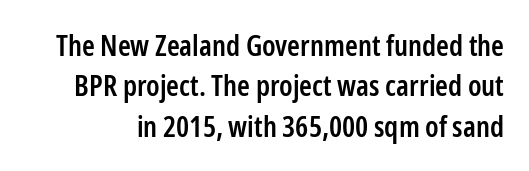
{"serif": "no", "italic": "no", "bold": "semi", "weight": "semibold", "width": "condensed", "stroke_contrast": "low", "x_height": "medium", "monospaced": "no", "underline": "no", "line_spacing": "normal", "line_spacing_ratio": 1.39, "letter_spacing": "normal", "letter_spacing_em": 0.0, "glyph_px": 29}
